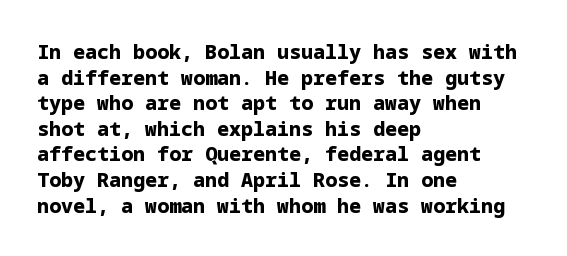
The image shows 20 px bold type, upright; set left-aligned, normal line spacing (1.28x), normal letter spacing, not underlined.
